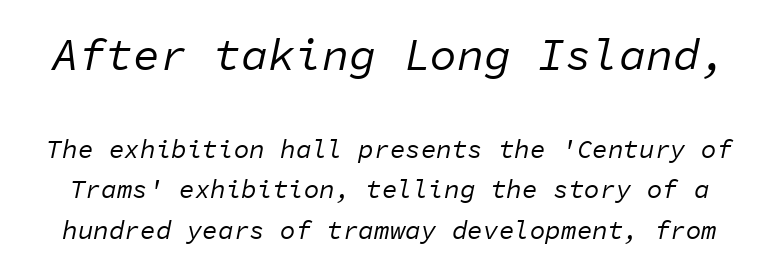
{"italic": "yes", "lean": "right", "slant_degrees": 11, "bold": "no", "weight": "regular", "width": "normal", "stroke_contrast": "low", "x_height": "medium", "monospaced": "yes", "underline": "no", "line_spacing": "normal", "line_spacing_ratio": 1.57, "letter_spacing": "normal", "letter_spacing_em": 0.0, "larger_block": "first", "size_ratio": 1.73, "glyph_px": 45}
